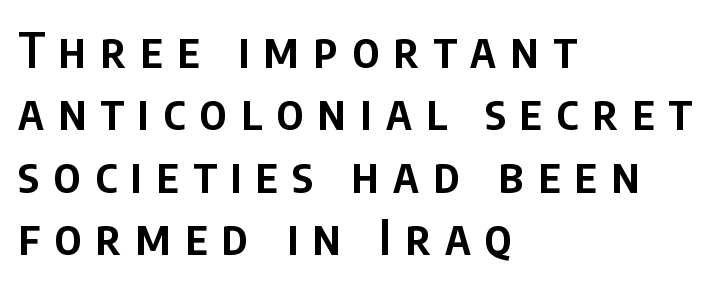
Q: Is the text bold? A: Semi-bold.
Q: Is the text italic (slanted)? A: No, it is upright.
Q: Is the typeface a serif or a sans-serif typeface? A: Sans-serif.
Q: Is the text underlined? A: No.
Q: How is the paragraph aligned? A: Left-aligned.
Q: Is the spacing between letters normal or unusually wide? A: Unusually wide.
Q: Is the spacing between lines tight, normal or loose? A: Normal.
Q: Width (condensed, normal, or wide)? A: Condensed.
Q: Stroke contrast? A: Low.
Q: x-height? A: Large.
Q: Monospaced? A: No.
